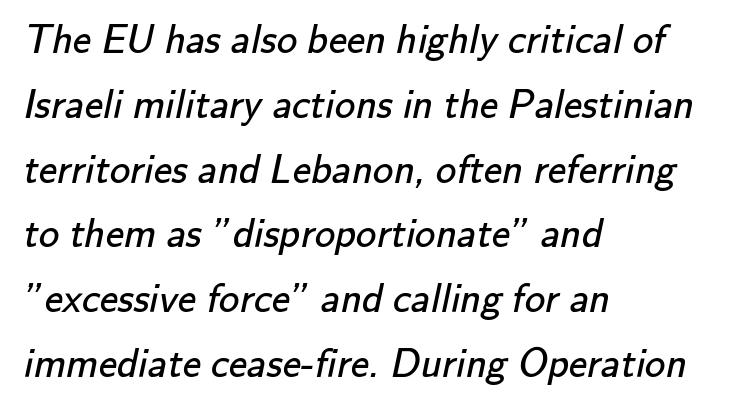
Tracking value appears to be zero — textbook default spacing. These glyphs show unthickened strokes, regular width or finer. The space directly below the letters is spotless. The line-height multiplier appears to be the usual default. Proportional: the letters do not fall into vertical columns.
